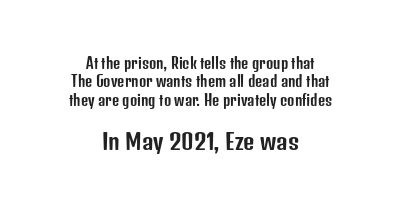
The specimen omits any rule beneath the text block's lines. The following chunk of copy outweighs the initial chunk in type size. Upright lettering throughout. Whoever set this chose a conventional vertical rhythm.
